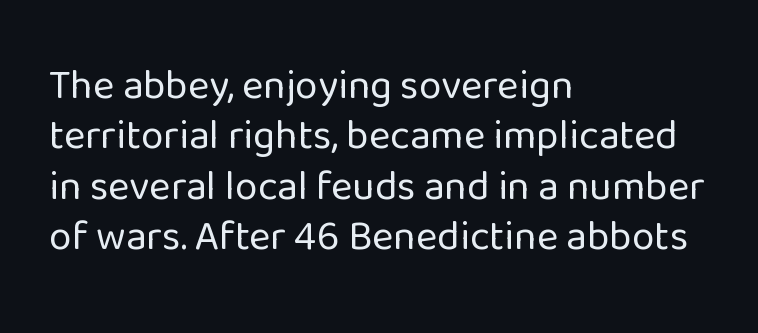
{"serif": "no", "italic": "no", "bold": "no", "weight": "regular", "width": "normal", "stroke_contrast": "low", "x_height": "medium", "monospaced": "no", "underline": "no", "align": "left", "line_spacing_ratio": 1.23, "letter_spacing": "normal", "letter_spacing_em": 0.0, "glyph_px": 41}
